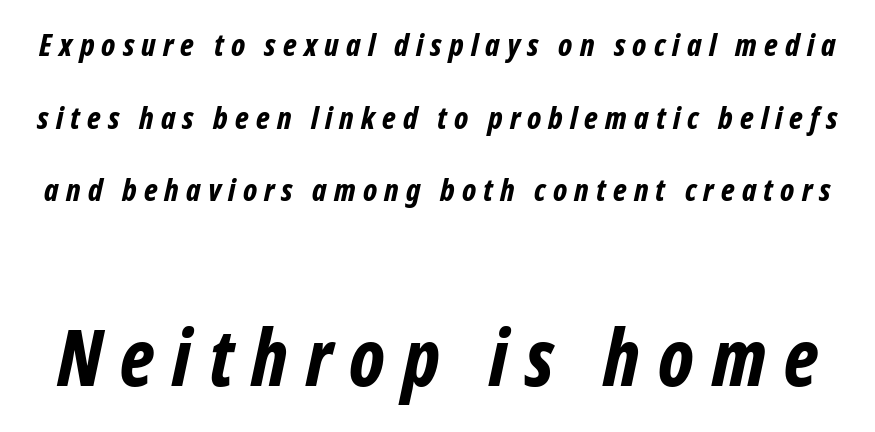
The image shows 78 px bold, condensed type, italic (leaning right); set loose line spacing (2.34x), unusually wide letter spacing (+0.23 em), not underlined; the second (bottom) block is 2.52x larger; low stroke contrast and a medium x-height.
